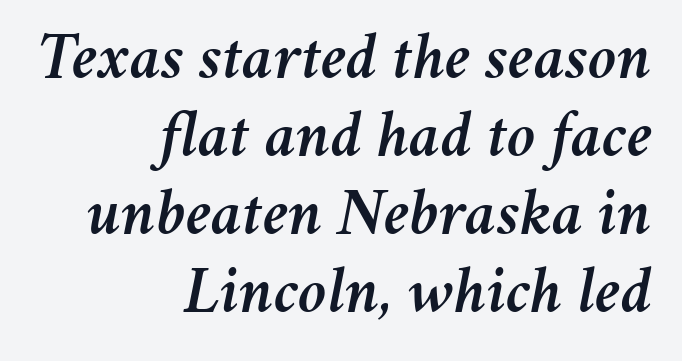
You could not count columns in this text — the font is proportionally spaced. Inter-character spacing is left at the font's built-in metrics. Type without underlining. These lines were composed using italics.
